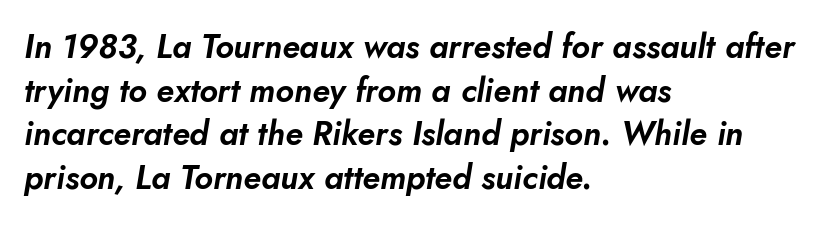
This sample has the flowing, uneven cadence of proportional lettering. If you drew a line through each stem, it would be angled. Line spacing here is normal. The letters sit at their default tracking, neither squeezed nor spread.
